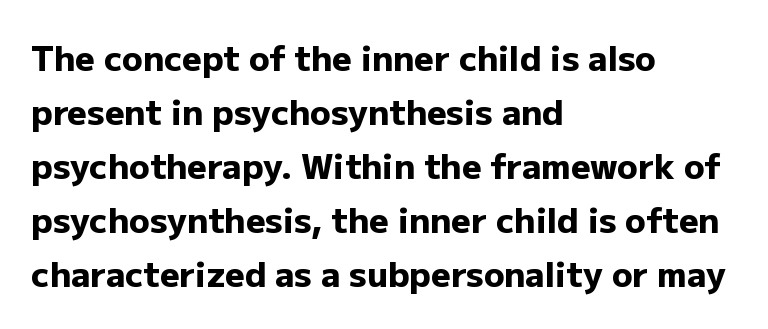
Each word holds together tightly as a unit, with standard inter-letter gaps. Left-aligned paragraph, ragged on the right. Students, this is bold: see how much ink each stroke carries. Descenders are the only things crossing below the line. Look at the bottom of the vertical strokes: they stop flat, with no serifs. The rows are spaced the way most documents space them.
